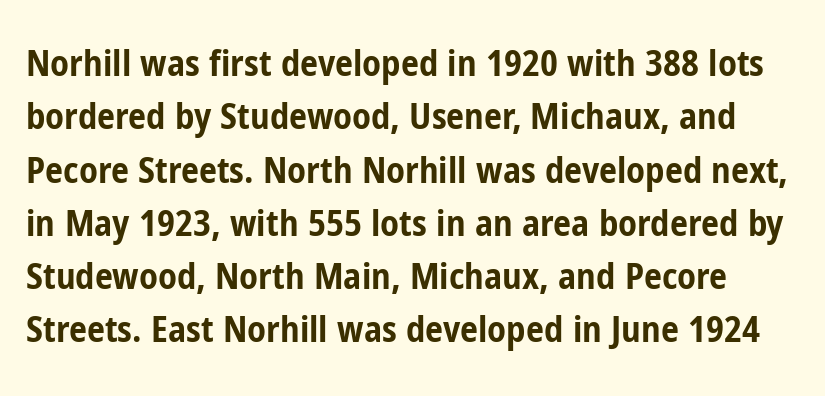
The image shows 36 px bold, condensed sans-serif type, upright; set normal line spacing (1.48x), normal letter spacing, not underlined; low stroke contrast and a medium x-height.
